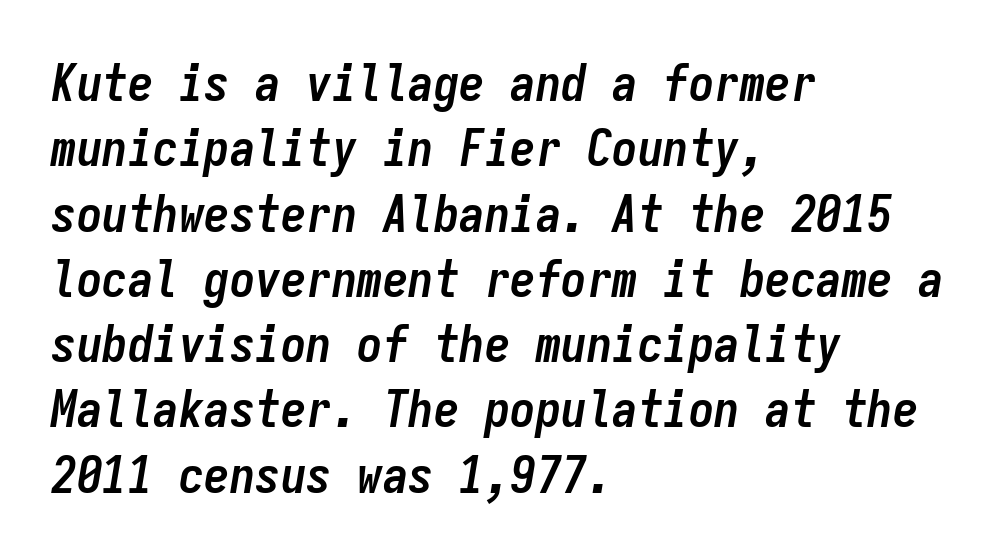
{"italic": "yes", "lean": "right", "slant_degrees": 9, "bold": "yes", "weight": "semibold", "width": "condensed", "stroke_contrast": "low", "x_height": "medium", "monospaced": "yes", "underline": "no", "align": "left", "line_spacing": "normal", "line_spacing_ratio": 1.28, "letter_spacing": "normal", "letter_spacing_em": 0.0, "glyph_px": 51}
